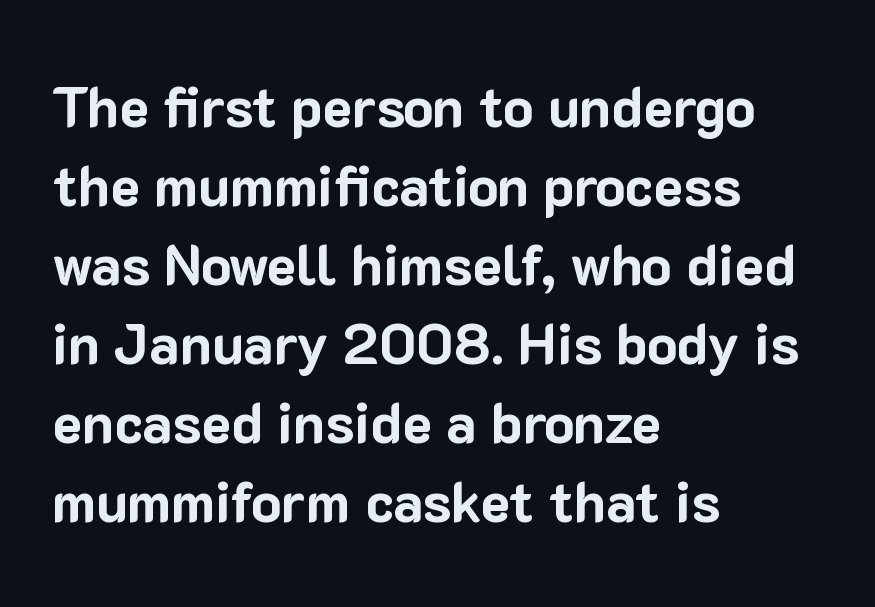
Q: Is the text bold? A: Yes.
Q: Is the text italic (slanted)? A: No, it is upright.
Q: Is the typeface a serif or a sans-serif typeface? A: Sans-serif.
Q: Is the text underlined? A: No.
Q: How is the paragraph aligned? A: Left-aligned.
Q: Is the spacing between letters normal or unusually wide? A: Normal.
Q: Is the spacing between lines tight, normal or loose? A: Normal.
Q: Width (condensed, normal, or wide)? A: Normal.
Q: Stroke contrast? A: Low.
Q: x-height? A: Medium.
Q: Monospaced? A: No.
